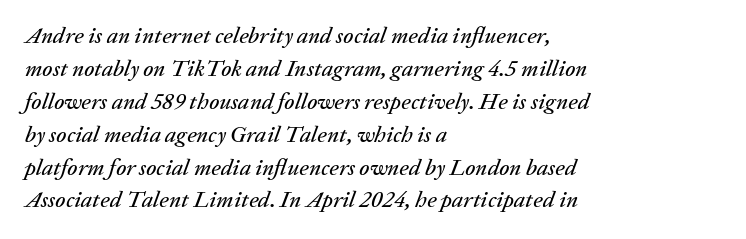
The image shows 23 px text type, italic (leaning right); set left-aligned, normal line spacing (1.43x), normal letter spacing, not underlined.
